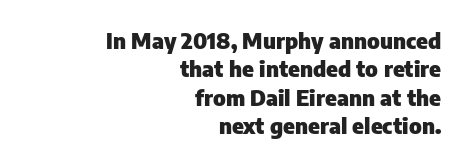
The typography opts for an upright posture over an oblique one. Quick note: underline off. Quick note: interline space is typical. These lines keep a tight, regular rhythm from letter to letter. Its strokes are broad and dark, the hallmark of bold type.
